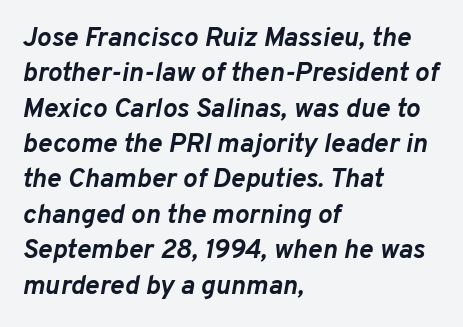
The image shows 27 px bold type, italic (leaning right); set left-aligned, normal line spacing (1.31x), normal letter spacing, not underlined.
